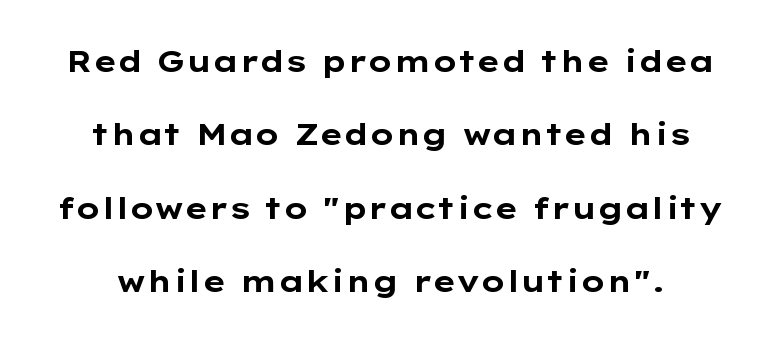
A roman cut, with each character standing at attention. The passage shown is typed in a proportional face where columns would drift. One glance says open: line gaps are wider than usual. Letter spacing: default. I'd describe the lettering as bold — thick and assertive. Check under the words: just untouched page.
